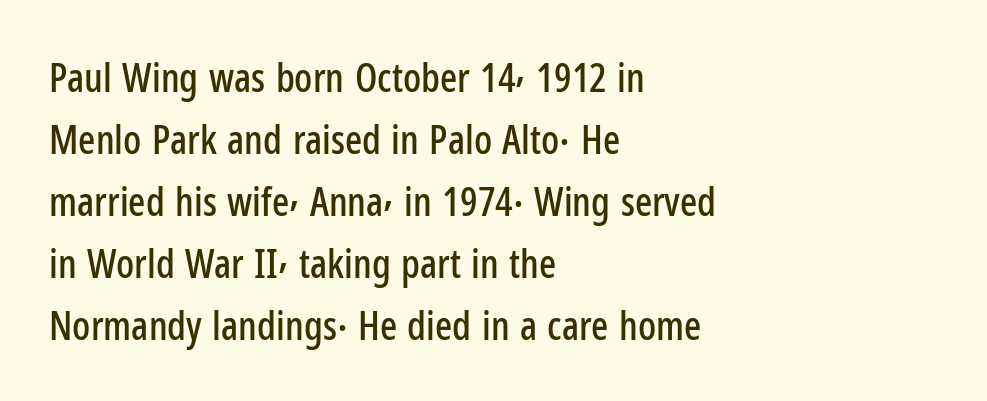
{"serif": "no", "italic": "no", "width": "condensed", "stroke_contrast": "low", "x_height": "medium", "monospaced": "no", "underline": "no", "align": "left", "line_spacing": "normal", "line_spacing_ratio": 1.55, "letter_spacing": "normal", "letter_spacing_em": 0.0, "glyph_px": 40}
